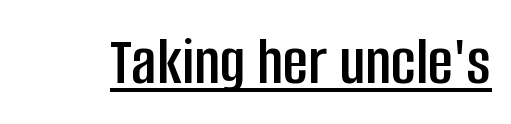
{"serif": "no", "italic": "no", "width": "condensed", "stroke_contrast": "low", "x_height": "large", "monospaced": "no", "underline": "yes", "letter_spacing": "normal", "letter_spacing_em": 0.0, "glyph_px": 69}
